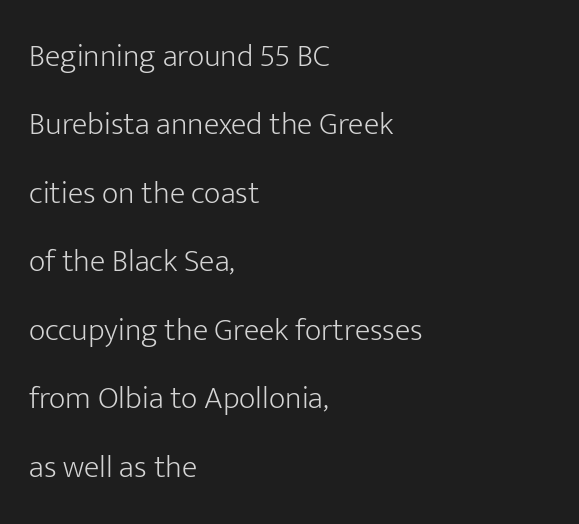
{"serif": "no", "italic": "no", "bold": "no", "weight": "light", "width": "normal", "stroke_contrast": "low", "x_height": "medium", "monospaced": "no", "underline": "no", "align": "left", "line_spacing": "loose", "line_spacing_ratio": 2.14, "letter_spacing": "normal", "letter_spacing_em": 0.0, "glyph_px": 32}
